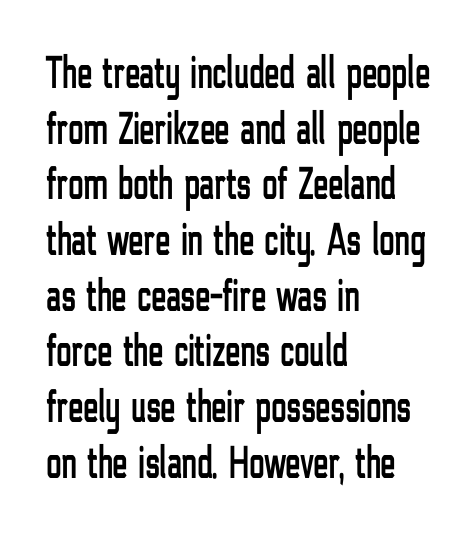
Q: Is the text italic (slanted)? A: No, it is upright.
Q: Is the typeface a serif or a sans-serif typeface? A: Sans-serif.
Q: Is the text underlined? A: No.
Q: How is the paragraph aligned? A: Left-aligned.
Q: Is the spacing between letters normal or unusually wide? A: Normal.
Q: Width (condensed, normal, or wide)? A: Condensed.
Q: Stroke contrast? A: Low.
Q: x-height? A: Medium.
Q: Monospaced? A: No.
